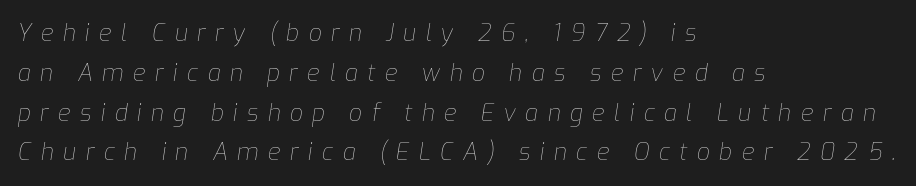
The image shows 23 px text type, italic (leaning right); set left-aligned, line spacing 1.73x, unusually wide letter spacing (+0.41 em), not underlined.
